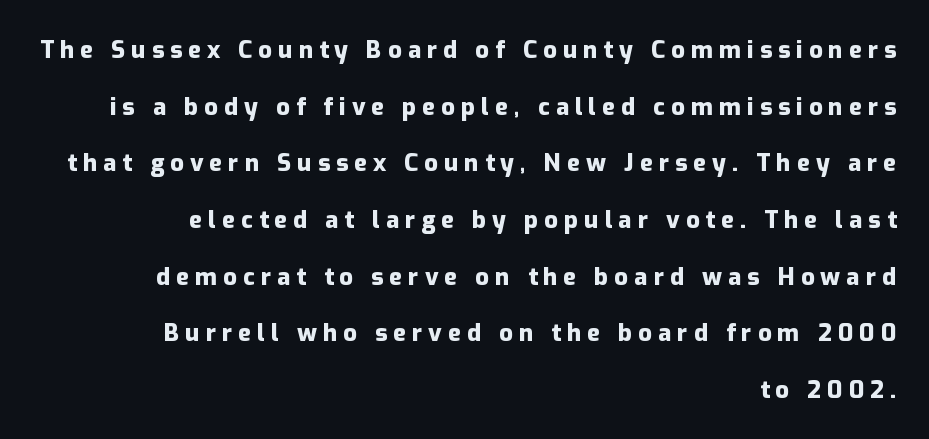
Q: Is the text bold? A: Yes.
Q: Is the text italic (slanted)? A: No, it is upright.
Q: Is the text underlined? A: No.
Q: How is the paragraph aligned? A: Right-aligned.
Q: Is the spacing between letters normal or unusually wide? A: Unusually wide.
Q: Is the spacing between lines tight, normal or loose? A: Loose.
